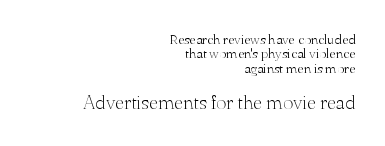
{"italic": "no", "bold": "no", "underline": "no", "align": "right", "line_spacing": "tight", "line_spacing_ratio": 1.03, "letter_spacing": "normal", "letter_spacing_em": 0.0, "larger_block": "second", "size_ratio": 1.43, "glyph_px": 20}
